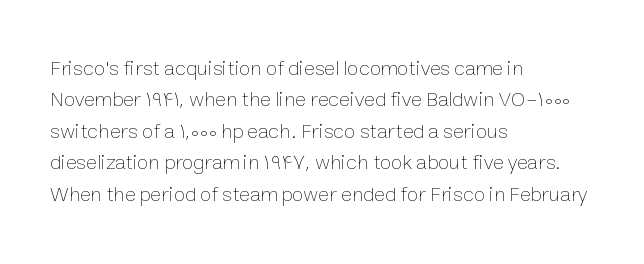
Each row of text sits above clean, open space. Italic? Not at all — the glyphs are vertical. Typeset ragged right — the left edge is the straight one. Each word holds together tightly as a unit, with standard inter-letter gaps. Interline gaps are of average width in this sample.
